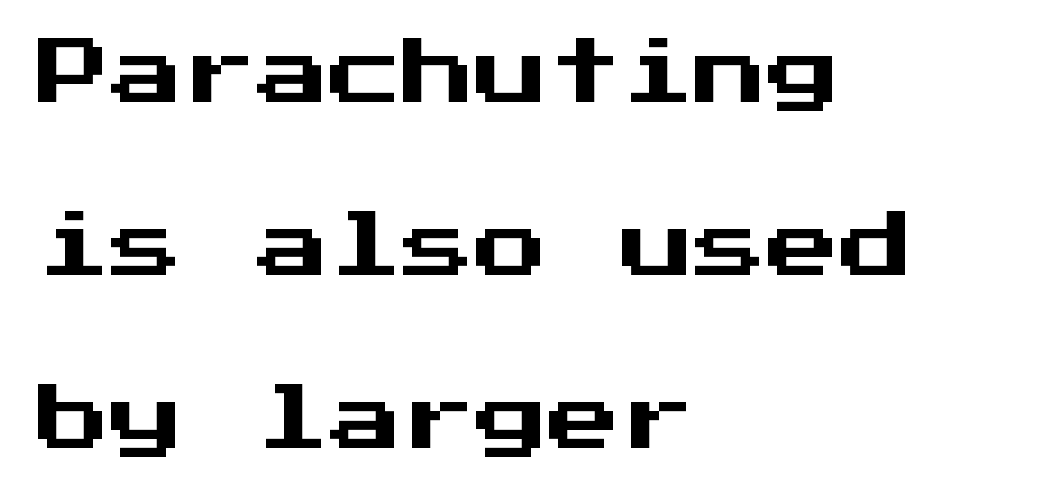
{"serif": "no", "italic": "no", "width": "normal", "stroke_contrast": "medium", "x_height": "medium", "monospaced": "yes", "underline": "no", "align": "left", "line_spacing": "loose", "line_spacing_ratio": 2.37, "letter_spacing": "normal", "letter_spacing_em": 0.0, "glyph_px": 73}
